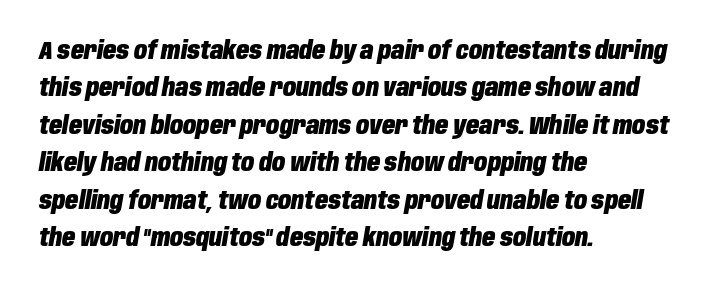
Q: Is the text bold? A: Yes.
Q: Is the text italic (slanted)? A: Yes, it leans right by about 10 degrees.
Q: Is the text underlined? A: No.
Q: How is the paragraph aligned? A: Left-aligned.
Q: Is the spacing between letters normal or unusually wide? A: Normal.
Q: Is the spacing between lines tight, normal or loose? A: Normal.
